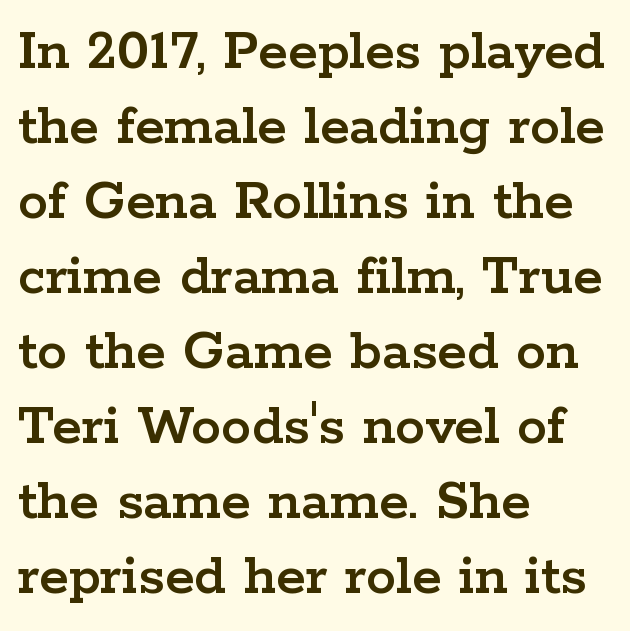
Q: Is the text italic (slanted)? A: No, it is upright.
Q: Is the typeface a serif or a sans-serif typeface? A: Serif.
Q: Is the text underlined? A: No.
Q: How is the paragraph aligned? A: Left-aligned.
Q: Is the spacing between letters normal or unusually wide? A: Normal.
Q: Is the spacing between lines tight, normal or loose? A: Normal.
Q: Width (condensed, normal, or wide)? A: Wide.
Q: Stroke contrast? A: Low.
Q: x-height? A: Medium.
Q: Monospaced? A: No.
